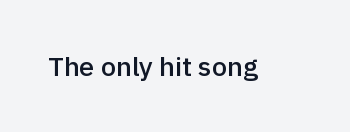
The image shows 27 px text type, upright; set normal letter spacing, not underlined.
